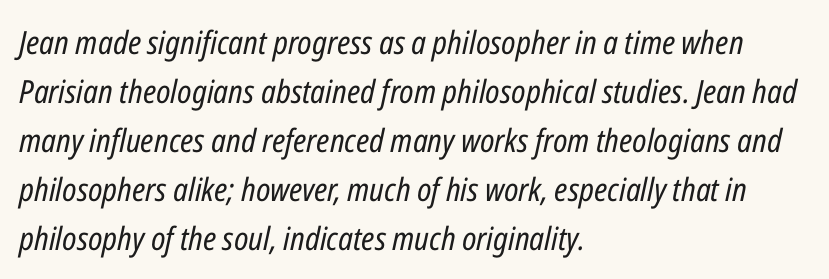
Q: Is the text bold? A: No.
Q: Is the text italic (slanted)? A: Yes, it leans right by about 12 degrees.
Q: Is the text underlined? A: No.
Q: How is the paragraph aligned? A: Left-aligned.
Q: Is the spacing between letters normal or unusually wide? A: Normal.
Q: Is the spacing between lines tight, normal or loose? A: Normal.
Q: Width (condensed, normal, or wide)? A: Condensed.
Q: Stroke contrast? A: Low.
Q: x-height? A: Medium.
Q: Monospaced? A: No.
